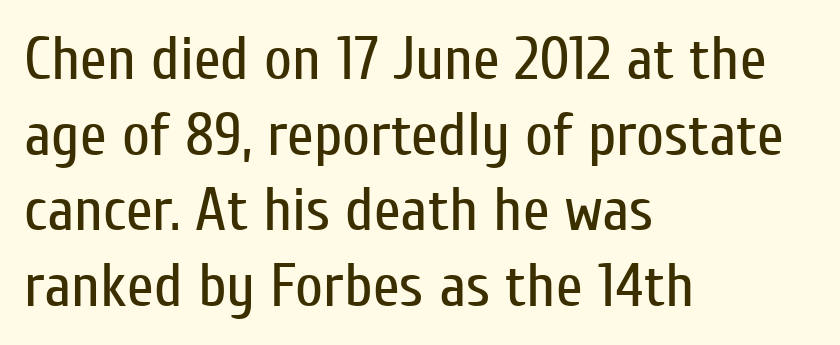
{"serif": "no", "italic": "no", "bold": "no", "weight": "regular", "width": "condensed", "stroke_contrast": "low", "x_height": "medium", "monospaced": "no", "underline": "no", "align": "left", "line_spacing_ratio": 1.24, "letter_spacing": "normal", "letter_spacing_em": 0.0, "glyph_px": 61}
